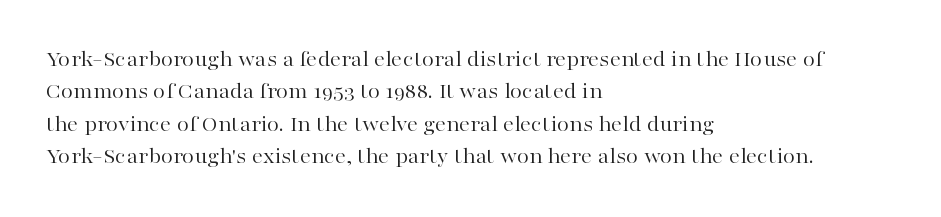
{"italic": "no", "bold": "no", "underline": "no", "align": "left", "line_spacing": "normal", "line_spacing_ratio": 1.47, "letter_spacing": "normal", "letter_spacing_em": 0.0, "glyph_px": 22}
